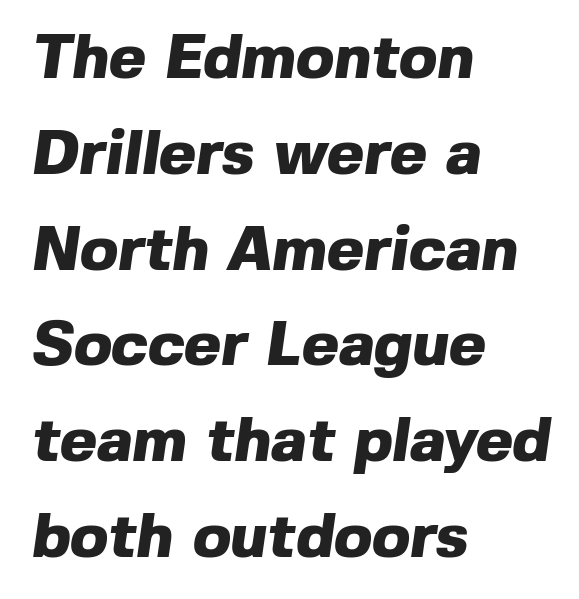
Glyph-to-glyph distance matches everyday printed text. Quick note: interline space is typical. These words are printed bold, with thick strokes throughout. Notice how the passage keeps a crisp vertical edge on the left only.
